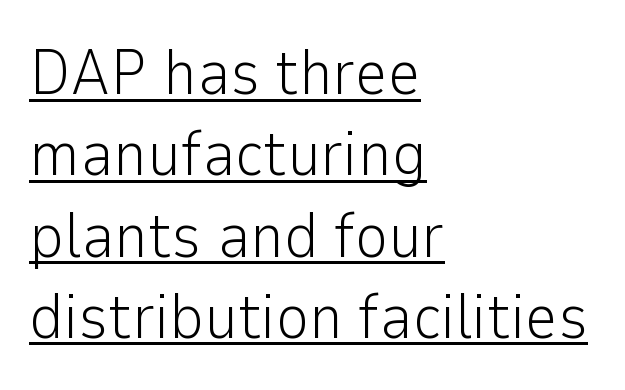
Weight: in the light-to-regular range. The block of text has a typical density, with ordinary space between rows. The designer went with a sans here, leaving each stem footless. The specimen includes a rule beneath the text block's lines.
